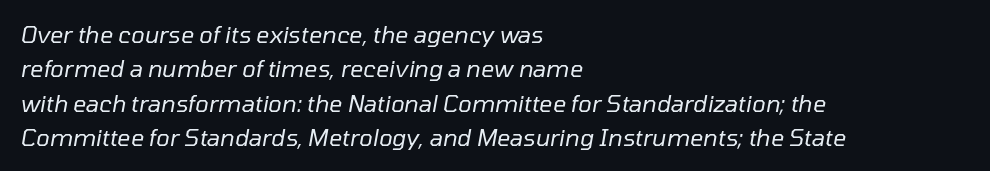
Each stroke keeps to a modest, everyday thickness or less. Regarding leading, the lines here are spaced in the standard way. Nobody touched the tracking dial on this one. The rendering anchors every line to the left-hand side. You can tell it's italic because the verticals aren't actually vertical. Clear beneath every line of the passage.
